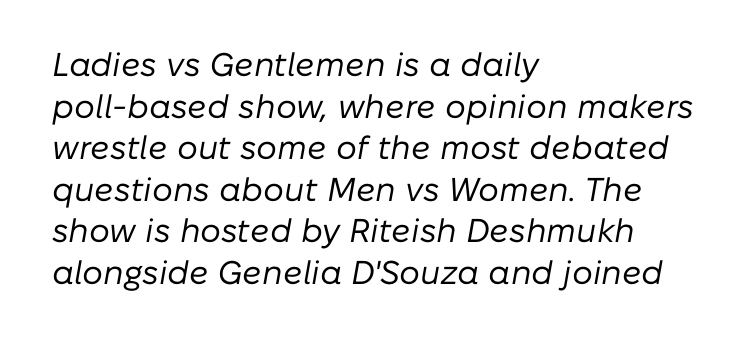
Q: Is the text bold? A: No.
Q: Is the text italic (slanted)? A: Yes, it leans right by about 10 degrees.
Q: Is the text underlined? A: No.
Q: How is the paragraph aligned? A: Left-aligned.
Q: Is the spacing between letters normal or unusually wide? A: Normal.
Q: Is the spacing between lines tight, normal or loose? A: Normal.
Q: Width (condensed, normal, or wide)? A: Normal.
Q: Stroke contrast? A: Low.
Q: x-height? A: Medium.
Q: Monospaced? A: No.
